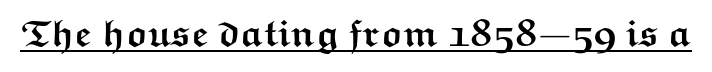
{"serif": "no", "italic": "no", "bold": "yes", "weight": "semibold", "width": "wide", "stroke_contrast": "medium", "x_height": "medium", "monospaced": "no", "underline": "yes", "letter_spacing": "normal", "letter_spacing_em": 0.0, "glyph_px": 38}
